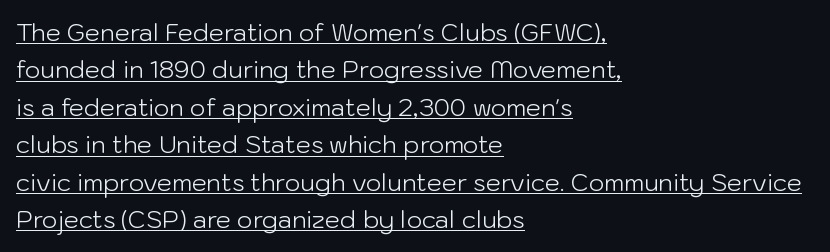
The image shows 24 px text type, upright; set left-aligned, normal line spacing (1.56x), normal letter spacing, underlined.
